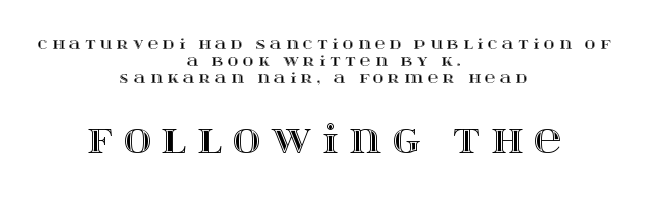
The block of text is dense from top to bottom, with scant space between rows. The baseline area is clear. This sample has the flowing, uneven cadence of proportional lettering. The face used here is rendered with a markedly widened letterfit.
